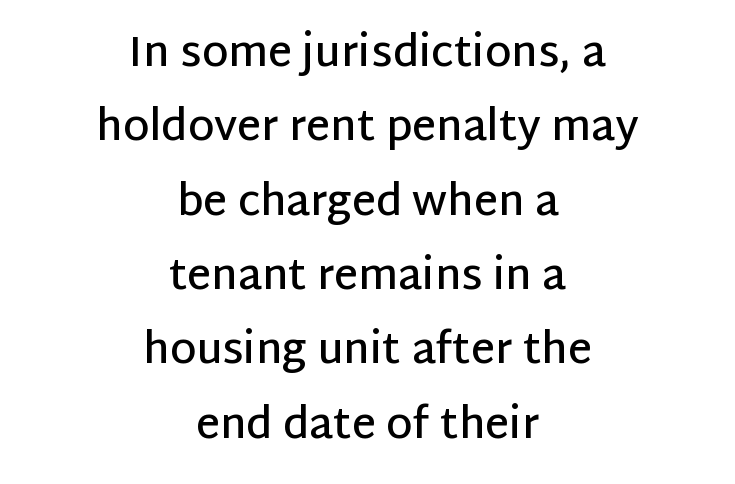
Q: Is the text bold? A: Semi-bold.
Q: Is the text italic (slanted)? A: No, it is upright.
Q: Is the typeface a serif or a sans-serif typeface? A: Sans-serif.
Q: Is the text underlined? A: No.
Q: How is the paragraph aligned? A: Centered.
Q: Is the spacing between letters normal or unusually wide? A: Normal.
Q: Width (condensed, normal, or wide)? A: Normal.
Q: Stroke contrast? A: Low.
Q: x-height? A: Large.
Q: Monospaced? A: No.
